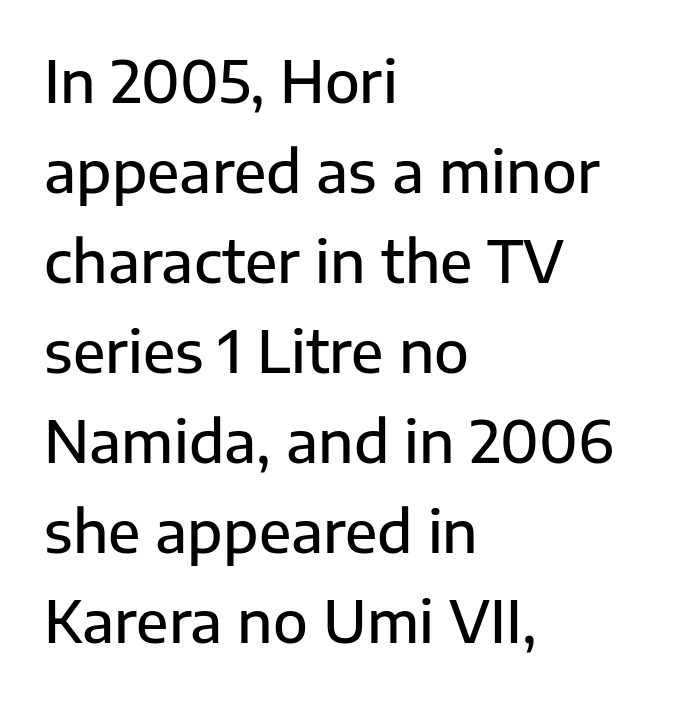
Q: Is the text bold? A: Semi-bold.
Q: Is the text italic (slanted)? A: No, it is upright.
Q: Is the typeface a serif or a sans-serif typeface? A: Sans-serif.
Q: Is the text underlined? A: No.
Q: How is the paragraph aligned? A: Left-aligned.
Q: Is the spacing between letters normal or unusually wide? A: Normal.
Q: Is the spacing between lines tight, normal or loose? A: Normal.
Q: Width (condensed, normal, or wide)? A: Normal.
Q: Stroke contrast? A: Low.
Q: x-height? A: Medium.
Q: Monospaced? A: No.
